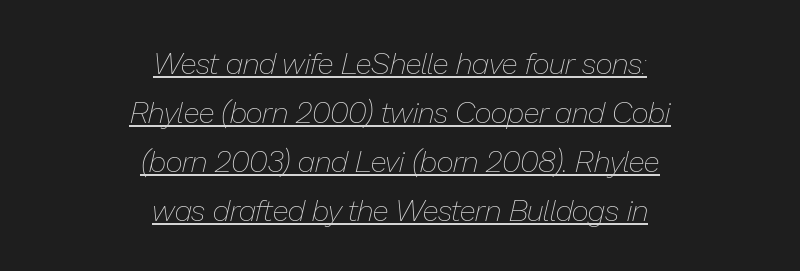
The image shows 30 px thin type, italic (leaning right); set centered, normal line spacing (1.63x), normal letter spacing, underlined; low stroke contrast and a medium x-height.
